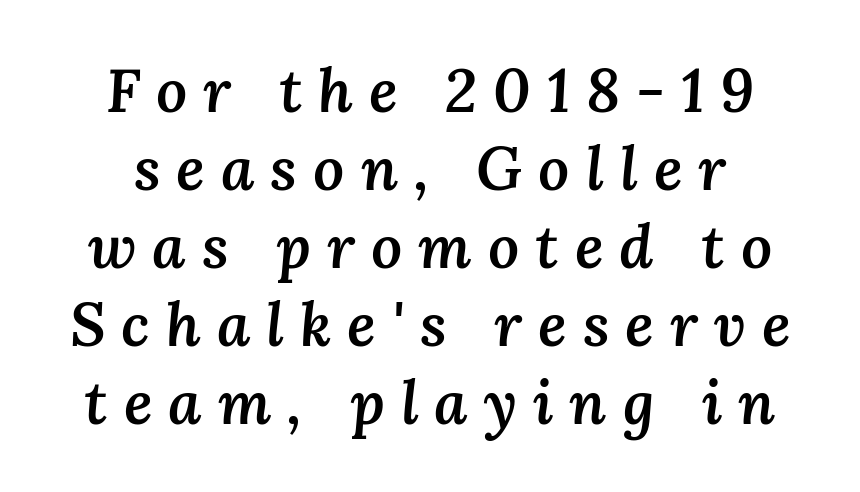
Q: Is the text bold? A: Semi-bold.
Q: Is the text italic (slanted)? A: Yes, it leans right by about 3 degrees.
Q: Is the text underlined? A: No.
Q: Is the spacing between letters normal or unusually wide? A: Unusually wide.
Q: Is the spacing between lines tight, normal or loose? A: Normal.
Q: Width (condensed, normal, or wide)? A: Normal.
Q: Stroke contrast? A: Medium.
Q: x-height? A: Medium.
Q: Monospaced? A: No.
